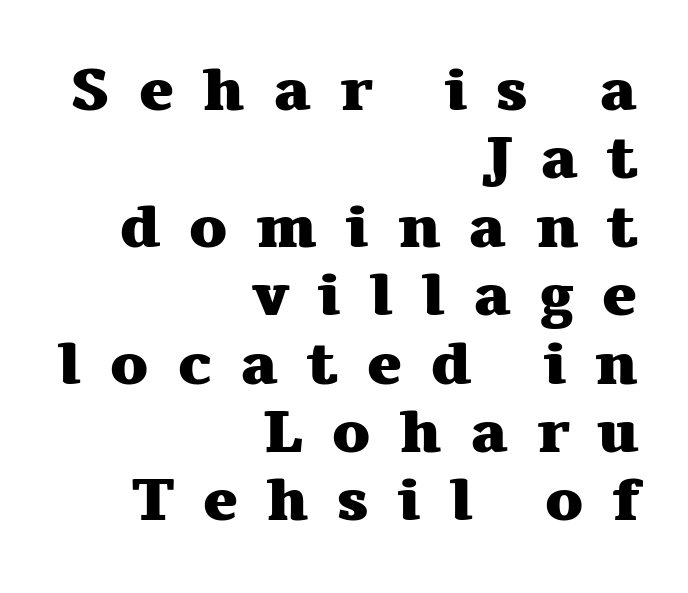
{"serif": "yes", "italic": "no", "bold": "yes", "weight": "heavy", "width": "wide", "stroke_contrast": "medium", "x_height": "medium", "monospaced": "no", "underline": "no", "align": "right", "line_spacing": "tight", "line_spacing_ratio": 1.14, "letter_spacing": "wide", "letter_spacing_em": 0.46, "glyph_px": 60}
